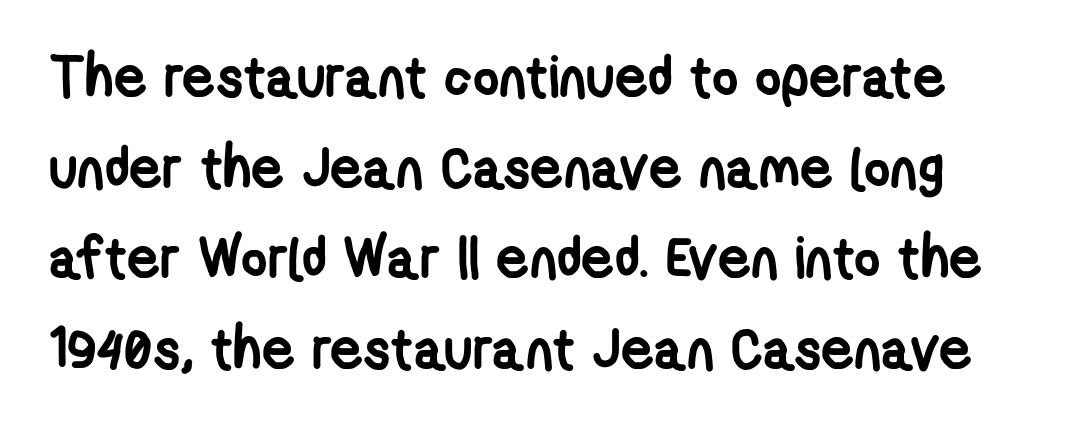
{"serif": "no", "bold": "yes", "weight": "semibold", "width": "condensed", "stroke_contrast": "low", "x_height": "medium", "monospaced": "no", "underline": "no", "line_spacing": "normal", "line_spacing_ratio": 1.59, "letter_spacing": "normal", "letter_spacing_em": 0.0, "glyph_px": 57}
